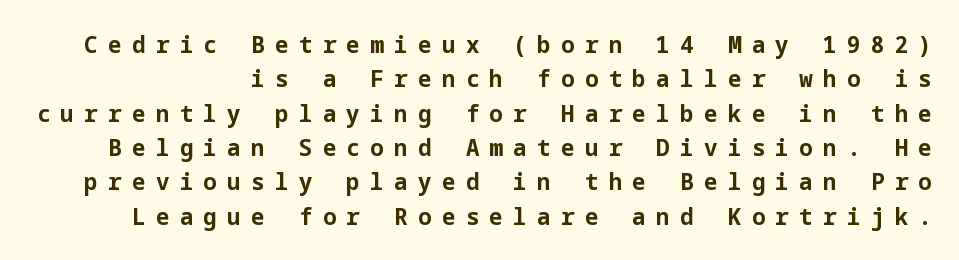
{"italic": "no", "bold": "yes", "underline": "no", "line_spacing": "normal", "line_spacing_ratio": 1.43, "letter_spacing": "wide", "letter_spacing_em": 0.43, "glyph_px": 24}
